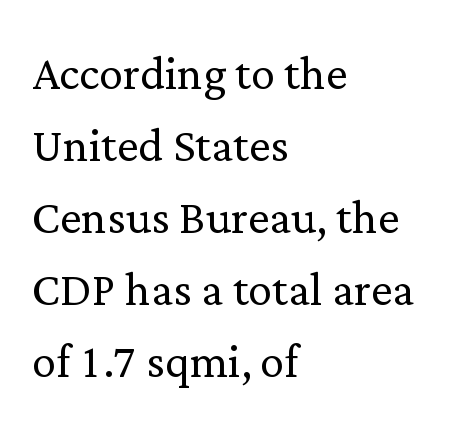
These lines are set flush left with a ragged right edge. The passage shown is typed in a proportional face where columns would drift. Anything drawn beneath the words? Only blank space. Characters follow at the spacing the type designer built in. Every character sits straight up, as roman type does. Old-style or modern, the face here clearly has serifs.
